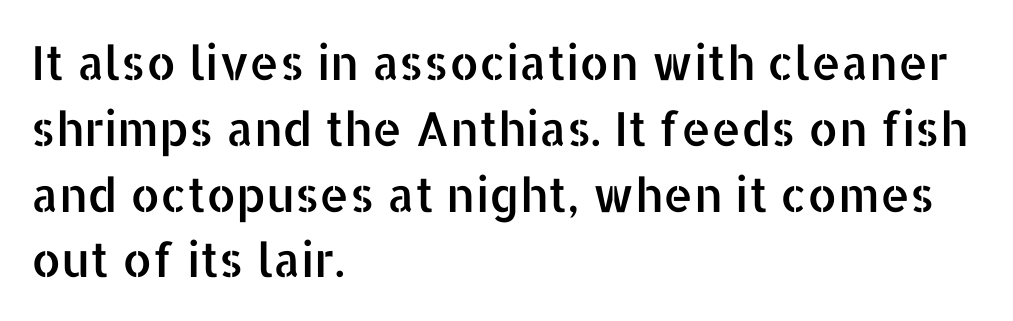
{"serif": "no", "italic": "no", "width": "normal", "stroke_contrast": "low", "x_height": "medium", "monospaced": "no", "underline": "no", "align": "left", "line_spacing": "normal", "line_spacing_ratio": 1.4, "letter_spacing": "normal", "letter_spacing_em": 0.0, "glyph_px": 47}
